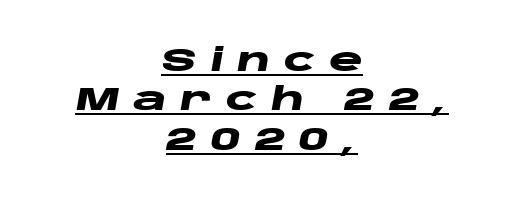
{"italic": "yes", "lean": "right", "slant_degrees": 10, "bold": "yes", "weight": "heavy", "width": "wide", "stroke_contrast": "low", "x_height": "large", "monospaced": "no", "underline": "yes", "align": "center", "line_spacing_ratio": 1.23, "letter_spacing": "wide", "letter_spacing_em": 0.42, "glyph_px": 32}
